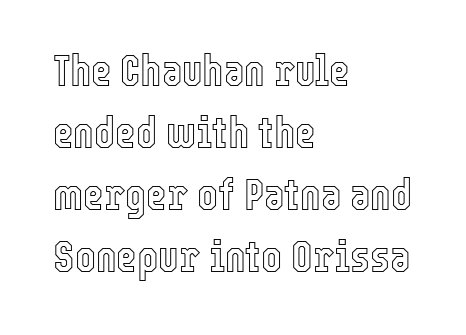
Q: Is the text italic (slanted)? A: No, it is upright.
Q: Is the text underlined? A: No.
Q: How is the paragraph aligned? A: Left-aligned.
Q: Is the spacing between letters normal or unusually wide? A: Normal.
Q: Is the spacing between lines tight, normal or loose? A: Normal.
Q: Width (condensed, normal, or wide)? A: Condensed.
Q: x-height? A: Medium.
Q: Monospaced? A: No.
